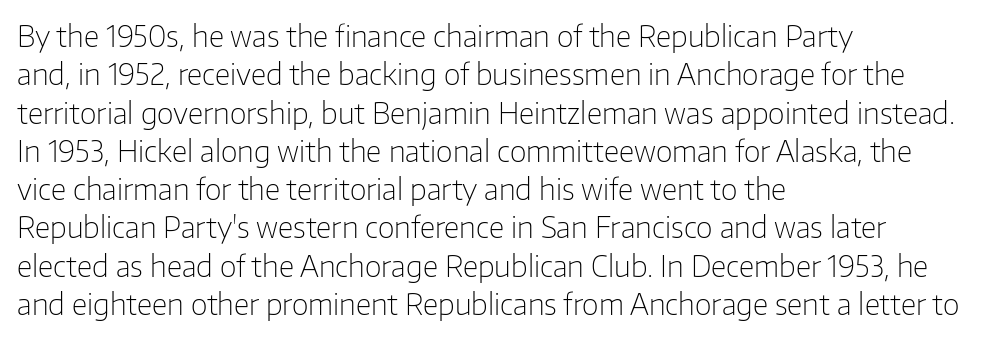
The image shows 29 px light sans-serif type, upright; set left-aligned, normal line spacing (1.32x), normal letter spacing, not underlined; low stroke contrast and a medium x-height.
